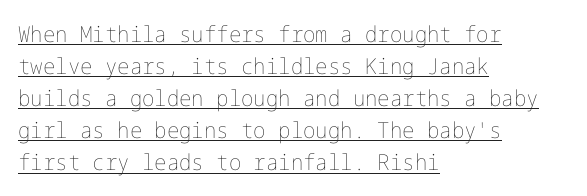
The image shows 22 px text type, upright; set left-aligned, normal line spacing (1.46x), normal letter spacing, underlined.
